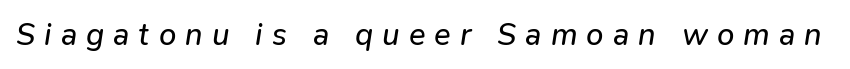
Q: Is the text bold? A: No.
Q: Is the text italic (slanted)? A: Yes, it leans right by about 9 degrees.
Q: Is the text underlined? A: No.
Q: Is the spacing between letters normal or unusually wide? A: Unusually wide.
Q: Width (condensed, normal, or wide)? A: Normal.
Q: Stroke contrast? A: Low.
Q: x-height? A: Medium.
Q: Monospaced? A: No.
